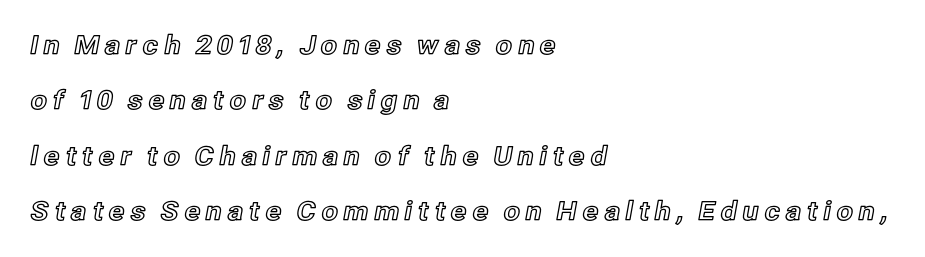
Each row of text sits above clean, open space. Rows of type keep a wide berth in the vertical direction. This rendering uses left alignment, leaving the right contour irregular.
